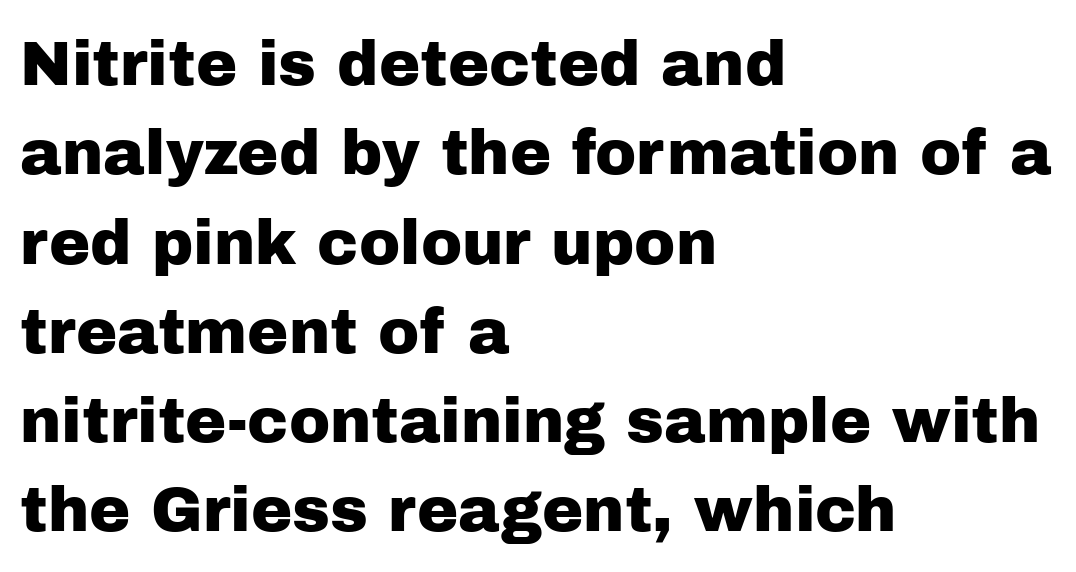
The image shows 62 px sans-serif type, upright; set left-aligned, normal line spacing (1.44x), normal letter spacing, not underlined; low stroke contrast and a medium x-height.
